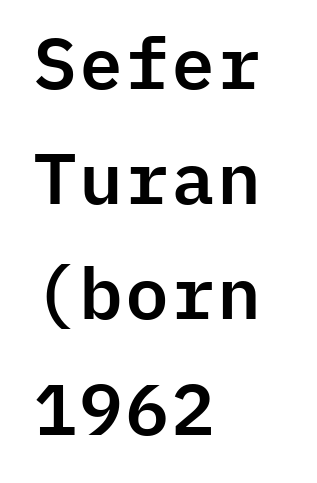
The image shows 72 px sans-serif type, upright, monospaced; set left-aligned, normal line spacing (1.6x), normal letter spacing, not underlined; low stroke contrast and a medium x-height.
